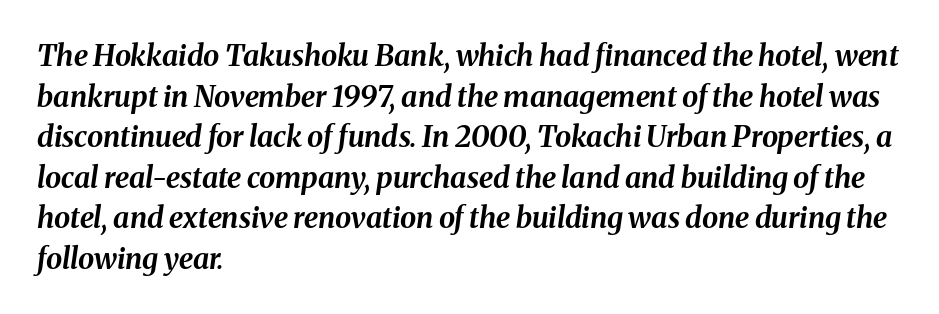
{"italic": "yes", "lean": "right", "slant_degrees": 8, "bold": "yes", "weight": "bold", "width": "normal", "stroke_contrast": "medium", "x_height": "medium", "monospaced": "no", "underline": "no", "align": "left", "line_spacing": "normal", "line_spacing_ratio": 1.4, "letter_spacing": "normal", "letter_spacing_em": 0.0, "glyph_px": 29}
